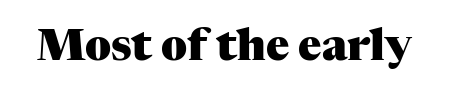
Q: Is the text bold? A: Yes.
Q: Is the text italic (slanted)? A: No, it is upright.
Q: Is the typeface a serif or a sans-serif typeface? A: Serif.
Q: Is the text underlined? A: No.
Q: Is the spacing between letters normal or unusually wide? A: Normal.
Q: Width (condensed, normal, or wide)? A: Normal.
Q: Stroke contrast? A: Medium.
Q: x-height? A: Medium.
Q: Monospaced? A: No.
